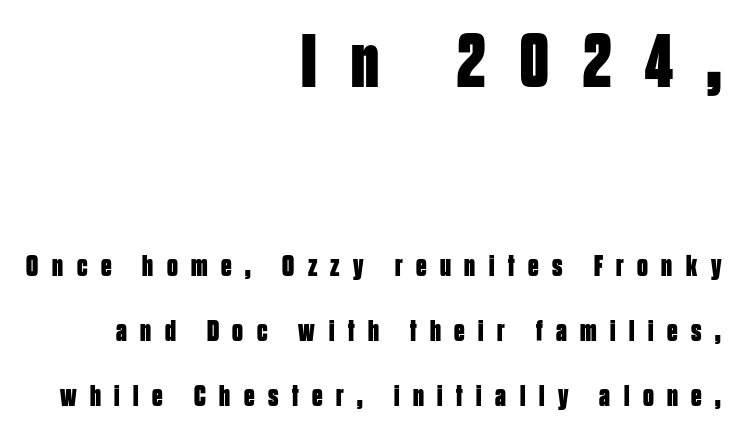
{"serif": "no", "italic": "no", "bold": "yes", "weight": "bold", "width": "condensed", "stroke_contrast": "low", "x_height": "large", "monospaced": "no", "underline": "no", "align": "right", "line_spacing": "loose", "line_spacing_ratio": 2.17, "letter_spacing": "wide", "letter_spacing_em": 0.45, "larger_block": "first", "size_ratio": 2.53, "glyph_px": 76}
